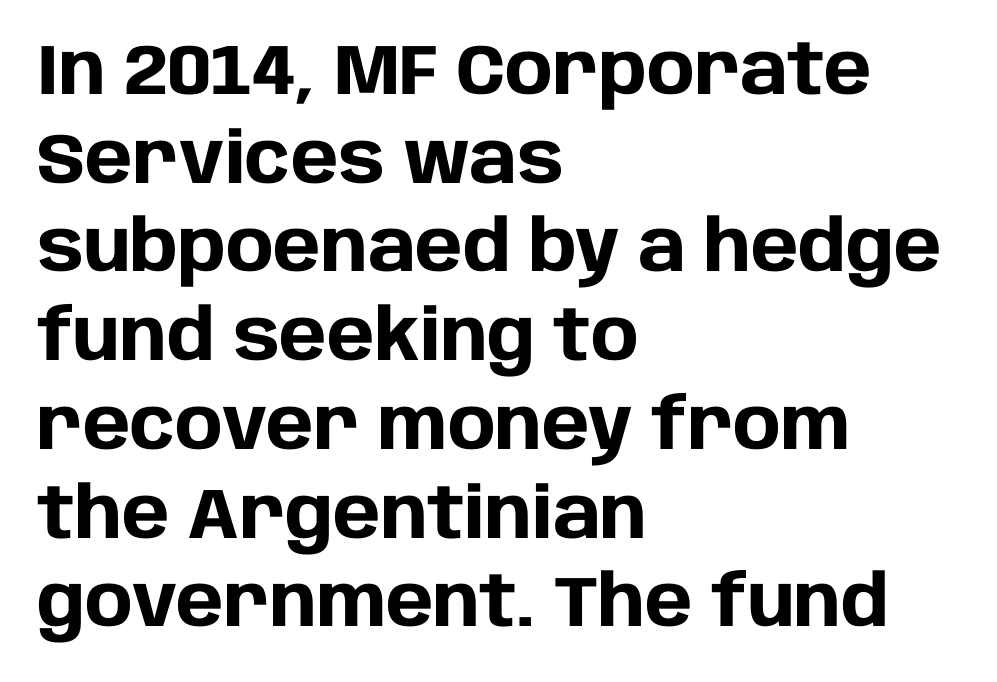
{"serif": "no", "italic": "no", "bold": "yes", "weight": "heavy", "width": "normal", "stroke_contrast": "low", "x_height": "large", "monospaced": "no", "underline": "no", "align": "left", "line_spacing": "normal", "line_spacing_ratio": 1.25, "letter_spacing": "normal", "letter_spacing_em": 0.0, "glyph_px": 71}
